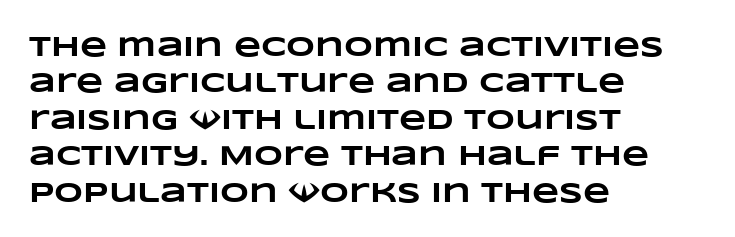
Q: Is the text bold? A: Yes.
Q: Is the text underlined? A: No.
Q: How is the paragraph aligned? A: Left-aligned.
Q: Is the spacing between letters normal or unusually wide? A: Normal.
Q: Is the spacing between lines tight, normal or loose? A: Normal.
Q: Width (condensed, normal, or wide)? A: Wide.
Q: Stroke contrast? A: Low.
Q: x-height? A: Large.
Q: Monospaced? A: No.
